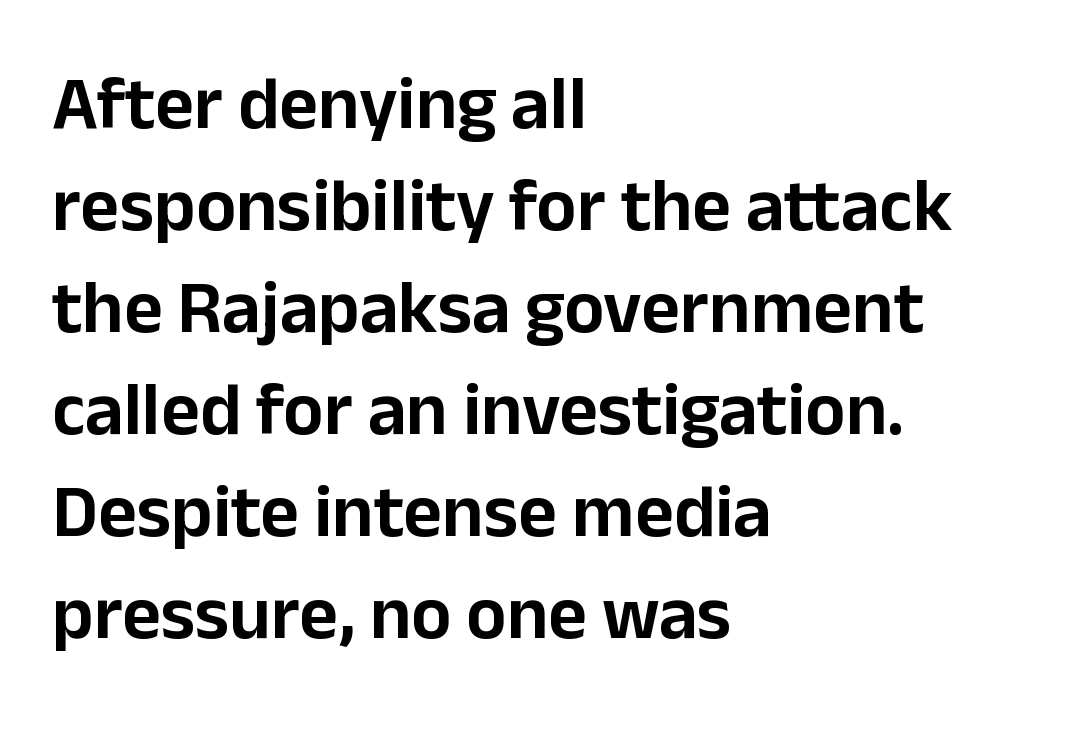
Q: Is the text italic (slanted)? A: No, it is upright.
Q: Is the typeface a serif or a sans-serif typeface? A: Sans-serif.
Q: Is the text underlined? A: No.
Q: How is the paragraph aligned? A: Left-aligned.
Q: Is the spacing between letters normal or unusually wide? A: Normal.
Q: Is the spacing between lines tight, normal or loose? A: Normal.
Q: Width (condensed, normal, or wide)? A: Normal.
Q: Stroke contrast? A: Low.
Q: x-height? A: Medium.
Q: Monospaced? A: No.
